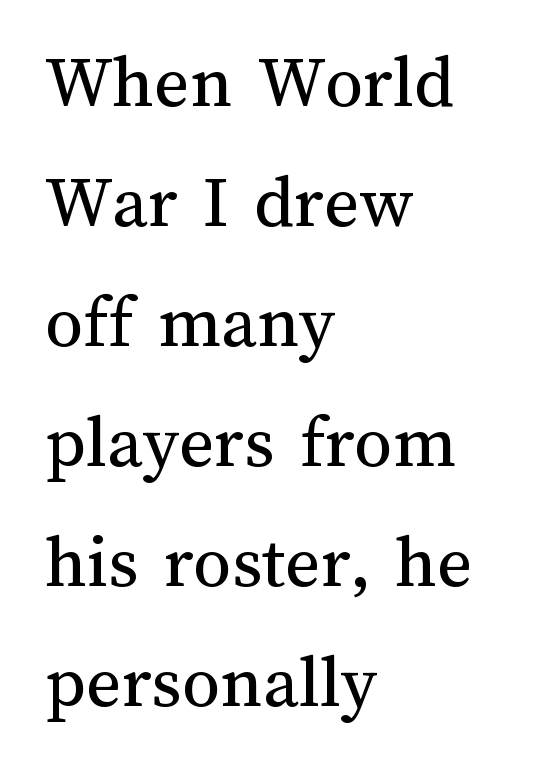
Q: Is the text bold? A: No.
Q: Is the text italic (slanted)? A: No, it is upright.
Q: Is the text underlined? A: No.
Q: How is the paragraph aligned? A: Left-aligned.
Q: Is the spacing between letters normal or unusually wide? A: Normal.
Q: Is the spacing between lines tight, normal or loose? A: Normal.
Q: Width (condensed, normal, or wide)? A: Normal.
Q: Stroke contrast? A: Medium.
Q: x-height? A: Medium.
Q: Monospaced? A: No.
